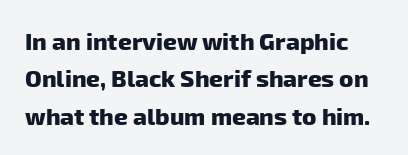
{"bold": "yes", "underline": "no", "line_spacing": "normal", "line_spacing_ratio": 1.56, "letter_spacing": "normal", "letter_spacing_em": 0.0, "glyph_px": 24}
